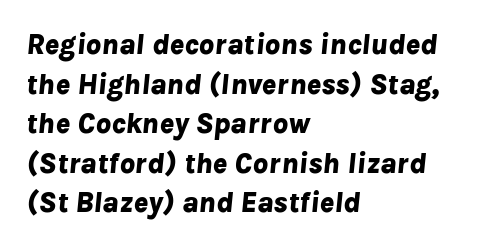
{"italic": "yes", "lean": "right", "slant_degrees": 8, "bold": "yes", "weight": "bold", "width": "normal", "stroke_contrast": "low", "x_height": "medium", "monospaced": "no", "underline": "no", "align": "left", "line_spacing": "normal", "line_spacing_ratio": 1.32, "letter_spacing": "normal", "letter_spacing_em": 0.0, "glyph_px": 30}
